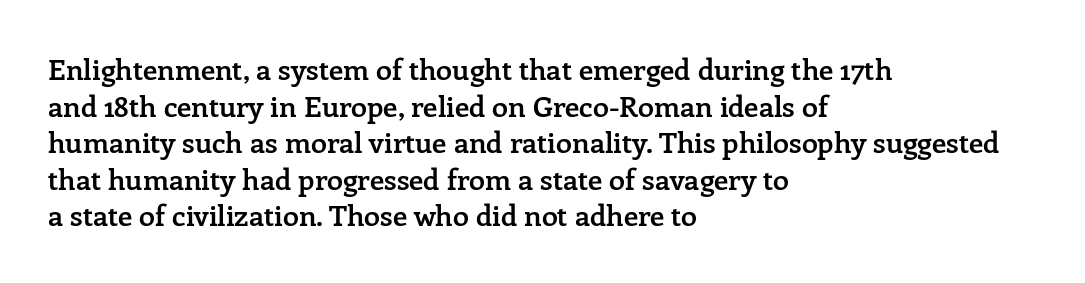
Q: Is the text bold? A: Semi-bold.
Q: Is the text italic (slanted)? A: No, it is upright.
Q: Is the typeface a serif or a sans-serif typeface? A: Serif.
Q: Is the text underlined? A: No.
Q: How is the paragraph aligned? A: Left-aligned.
Q: Is the spacing between letters normal or unusually wide? A: Normal.
Q: Is the spacing between lines tight, normal or loose? A: Normal.
Q: Width (condensed, normal, or wide)? A: Normal.
Q: Stroke contrast? A: Low.
Q: x-height? A: Medium.
Q: Monospaced? A: No.
